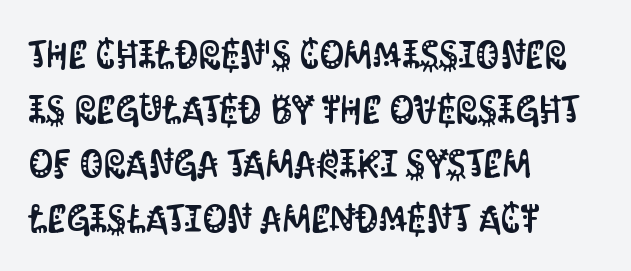
The setting favours the left margin, as ordinary paragraphs usually do. The letters sit at their default tracking, neither squeezed nor spread. Honestly, there is no underline to notice here at all. Posture: upright roman.
